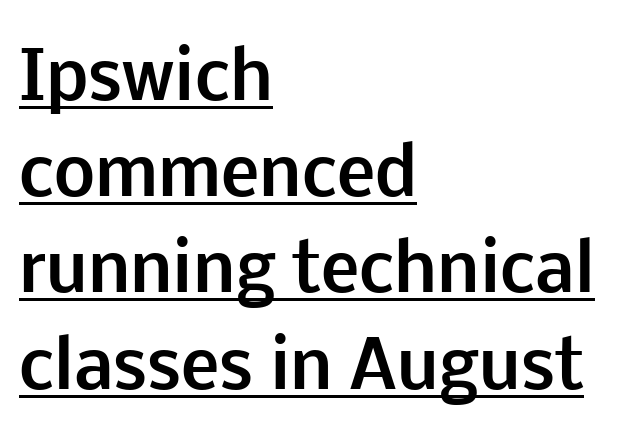
You can tell from the bare stems that sans-serif type was used. The lines sit at an ordinary, default distance from one another. Quick note: not italic, upright. A dark, heavy texture on the line: the type is bold. What decoration does the sample have? An underline. Notice how the passage keeps a crisp vertical edge on the left only.
